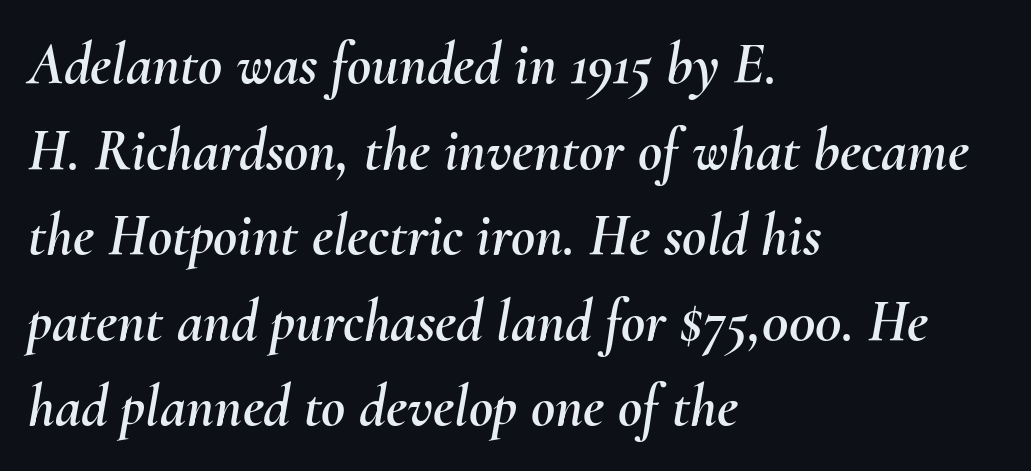
The image shows 59 px text type, italic (leaning right); set left-aligned, normal line spacing (1.45x), normal letter spacing, not underlined; medium stroke contrast and a small x-height.
